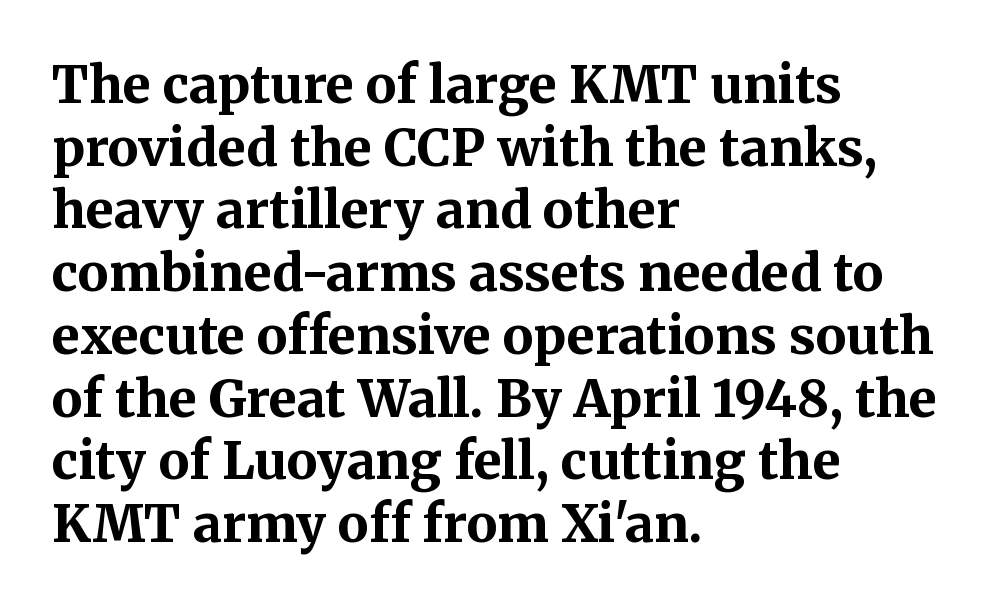
Q: Is the text bold? A: Yes.
Q: Is the text italic (slanted)? A: No, it is upright.
Q: Is the typeface a serif or a sans-serif typeface? A: Serif.
Q: Is the text underlined? A: No.
Q: How is the paragraph aligned? A: Left-aligned.
Q: Is the spacing between letters normal or unusually wide? A: Normal.
Q: Width (condensed, normal, or wide)? A: Normal.
Q: Stroke contrast? A: Medium.
Q: x-height? A: Medium.
Q: Monospaced? A: No.
